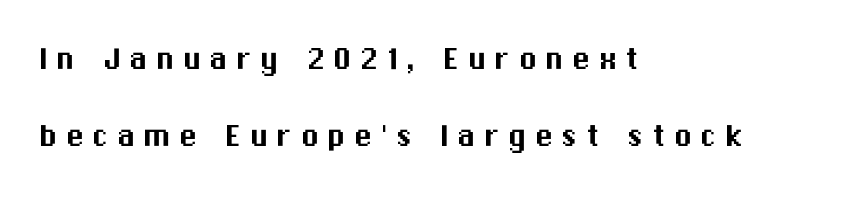
The image shows 37 px sans-serif type, upright; set left-aligned, loose line spacing (2.09x), unusually wide letter spacing (+0.22 em), not underlined; medium stroke contrast and a medium x-height.
